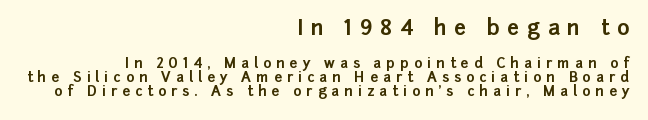
{"italic": "no", "bold": "yes", "underline": "no", "align": "right", "line_spacing": "tight", "line_spacing_ratio": 1.01, "letter_spacing": "wide", "letter_spacing_em": 0.36, "larger_block": "first", "size_ratio": 1.5, "glyph_px": 21}
